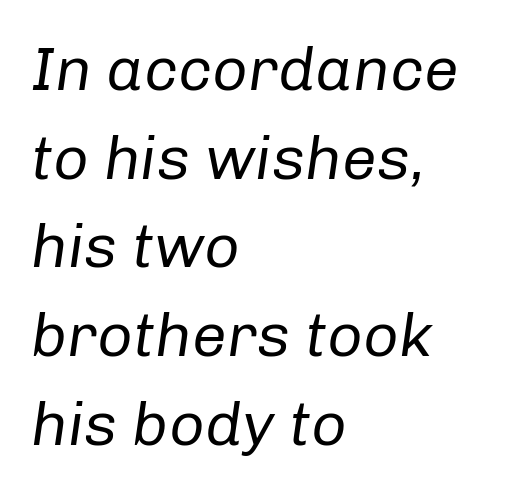
Underline: absent. Layout note: lines flush left. Honestly, the letter spacing is just normal — you wouldn't notice it. Spacing verdict: proportional, widths tailored to each character.
